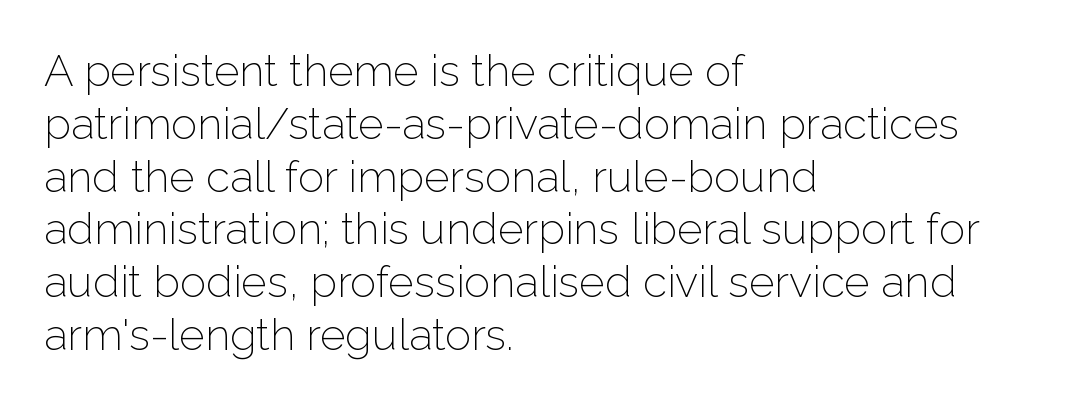
{"serif": "no", "italic": "no", "bold": "no", "weight": "light", "width": "normal", "stroke_contrast": "low", "x_height": "medium", "monospaced": "no", "underline": "no", "align": "left", "line_spacing_ratio": 1.2, "letter_spacing": "normal", "letter_spacing_em": 0.0, "glyph_px": 44}
